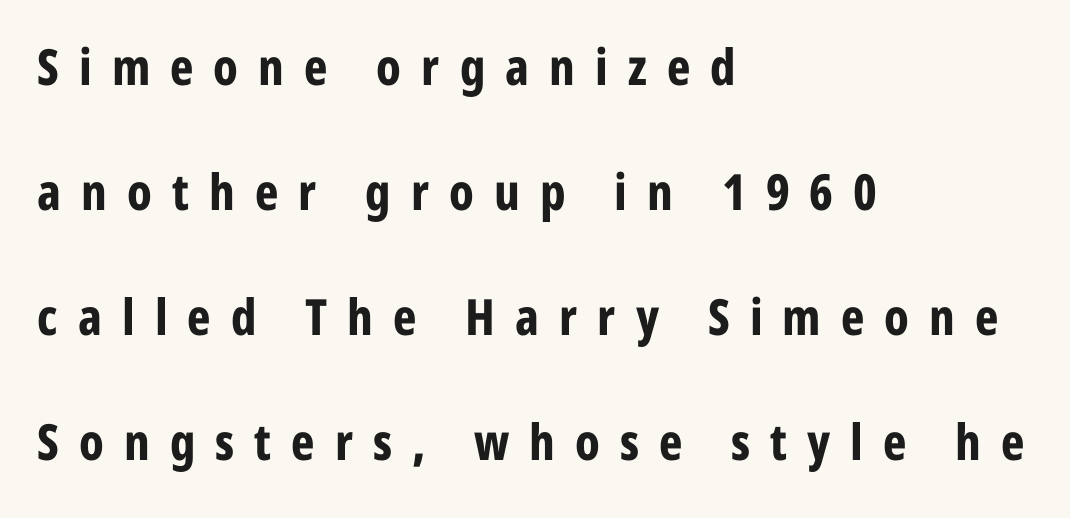
Q: Is the text bold? A: Yes.
Q: Is the text italic (slanted)? A: No, it is upright.
Q: Is the typeface a serif or a sans-serif typeface? A: Sans-serif.
Q: Is the text underlined? A: No.
Q: How is the paragraph aligned? A: Left-aligned.
Q: Is the spacing between letters normal or unusually wide? A: Unusually wide.
Q: Is the spacing between lines tight, normal or loose? A: Loose.
Q: Width (condensed, normal, or wide)? A: Condensed.
Q: Stroke contrast? A: Low.
Q: x-height? A: Medium.
Q: Monospaced? A: No.
